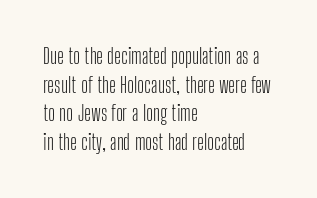
Q: Is the text bold? A: No.
Q: Is the text italic (slanted)? A: No, it is upright.
Q: Is the text underlined? A: No.
Q: How is the paragraph aligned? A: Left-aligned.
Q: Is the spacing between letters normal or unusually wide? A: Normal.
Q: Is the spacing between lines tight, normal or loose? A: Normal.
